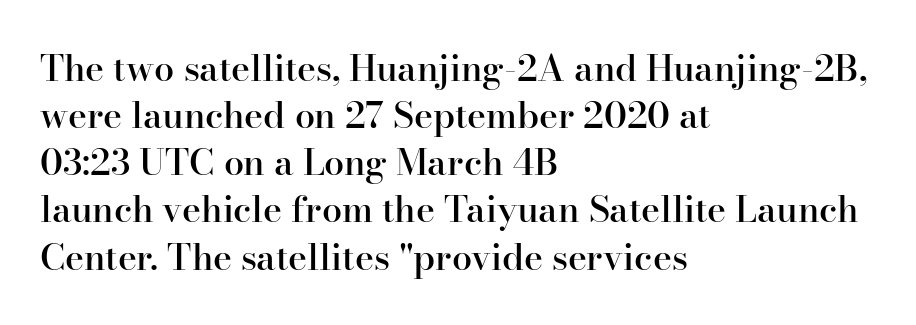
Q: Is the text bold? A: Semi-bold.
Q: Is the text italic (slanted)? A: No, it is upright.
Q: Is the typeface a serif or a sans-serif typeface? A: Serif.
Q: Is the text underlined? A: No.
Q: How is the paragraph aligned? A: Left-aligned.
Q: Is the spacing between letters normal or unusually wide? A: Normal.
Q: Is the spacing between lines tight, normal or loose? A: Normal.
Q: Width (condensed, normal, or wide)? A: Normal.
Q: Stroke contrast? A: High.
Q: x-height? A: Small.
Q: Monospaced? A: No.
